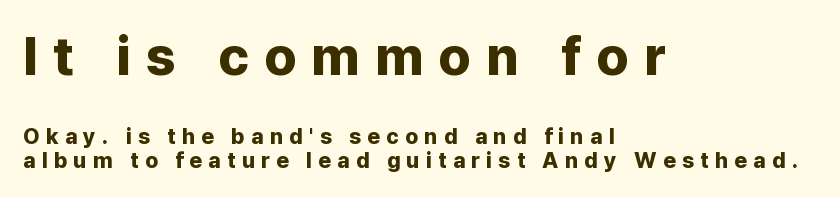
Alignment: flush left. Line spacing here is tight. Looks like regular typesetting: each glyph gets only the width it needs. Set as a true bold cut, around the 700 mark. The rendering shrinks the type as you move from the upper chunk to the lower. The specimen reads as upright at a glance.
